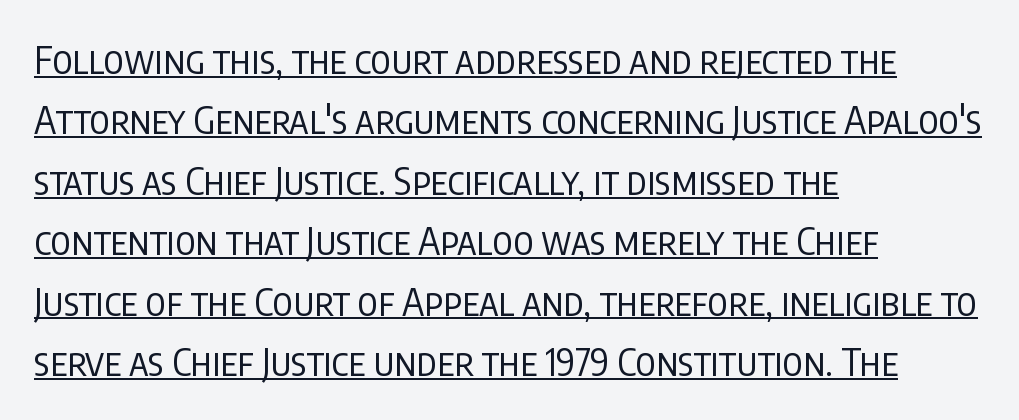
The image shows 38 px regular-weight, condensed sans-serif type, upright; set left-aligned, normal line spacing (1.59x), normal letter spacing, underlined; low stroke contrast and a large x-height.
